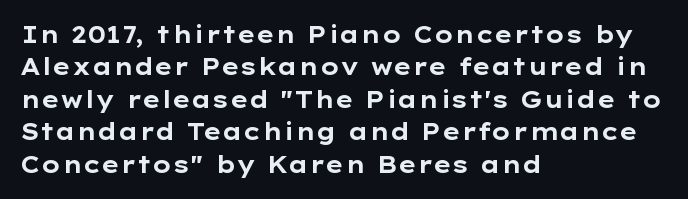
The image shows 23 px bold type, upright; set left-aligned, normal line spacing (1.41x), normal letter spacing, not underlined.
